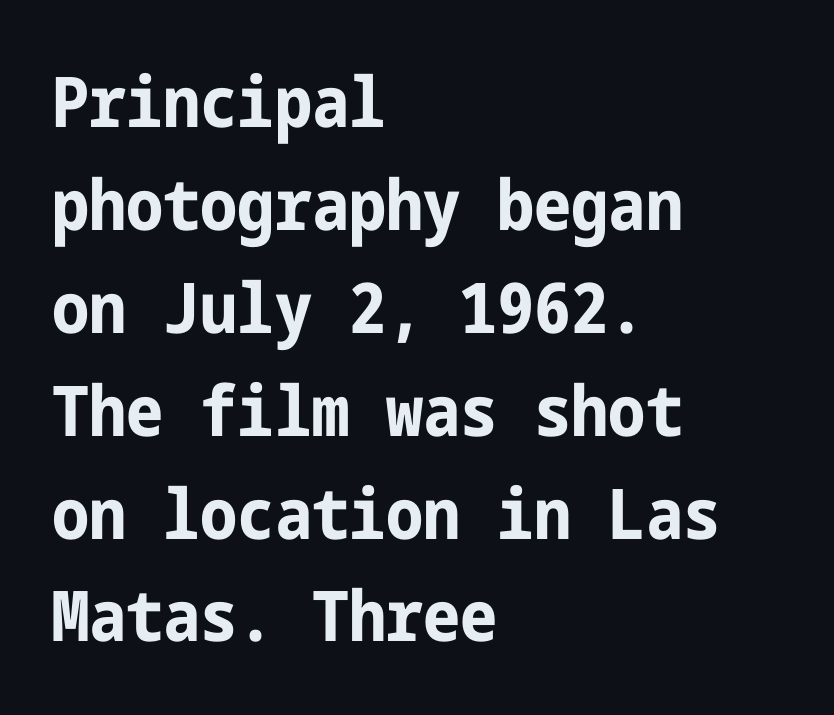
Weight: bold. Here the glyphs are tracked normally, forming tight word shapes. Underline: absent. This sample uses an upright cut, with every glyph sitting square on the baseline. Alignment: flush left. These lines sit exactly where default settings would place them.
